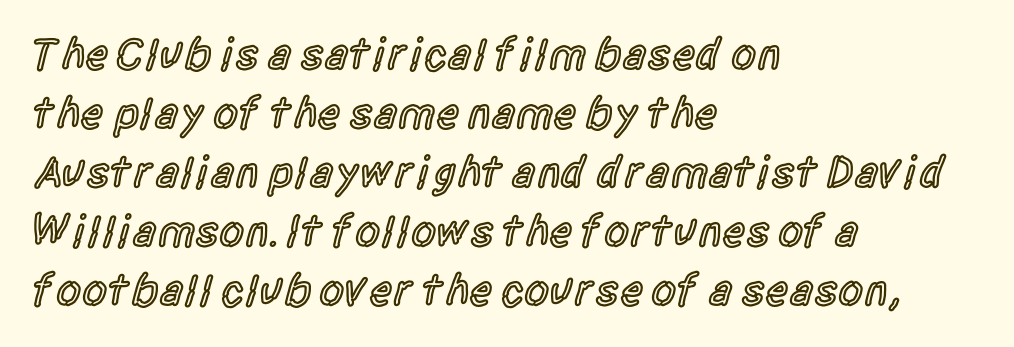
Q: Is the text bold? A: Semi-bold.
Q: Is the text italic (slanted)? A: Yes.
Q: Is the typeface a serif or a sans-serif typeface? A: Sans-serif.
Q: Is the text underlined? A: No.
Q: How is the paragraph aligned? A: Left-aligned.
Q: Is the spacing between letters normal or unusually wide? A: Normal.
Q: Is the spacing between lines tight, normal or loose? A: Normal.
Q: Width (condensed, normal, or wide)? A: Condensed.
Q: x-height? A: Large.
Q: Monospaced? A: No.
